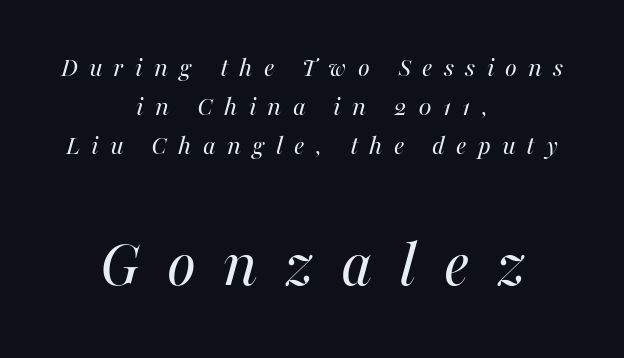
The weight tops out at a normal text grade. Letters rest on an invisible, unmarked baseline. Every row of glyphs is offset so its center matches the block's center. Reading down the column, the eye jumps a familiar distance to each next line. Every character sits at an angle, as italics do. The line texture is sparse and dotted thanks to wide tracking.
